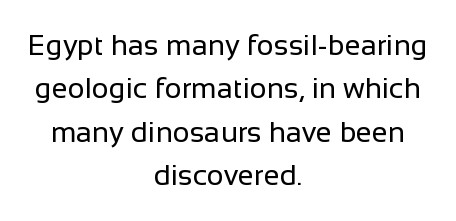
Q: Is the text bold? A: No.
Q: Is the text italic (slanted)? A: No, it is upright.
Q: Is the typeface a serif or a sans-serif typeface? A: Sans-serif.
Q: Is the text underlined? A: No.
Q: How is the paragraph aligned? A: Centered.
Q: Is the spacing between letters normal or unusually wide? A: Normal.
Q: Is the spacing between lines tight, normal or loose? A: Normal.
Q: Width (condensed, normal, or wide)? A: Normal.
Q: Stroke contrast? A: Low.
Q: x-height? A: Medium.
Q: Monospaced? A: No.
